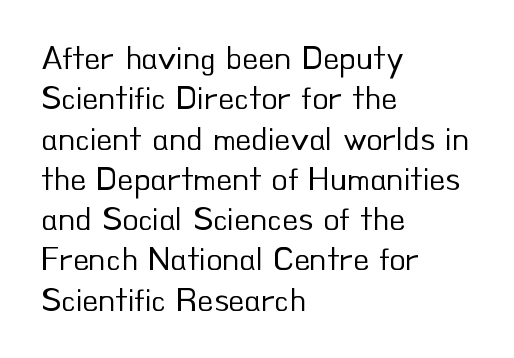
The face used here is proportionally spaced, like ordinary book or web type. It's the straight-up-and-down kind of type. These lines are composed in type without serifs. Letters have the restrained weight of plain body copy at most.
